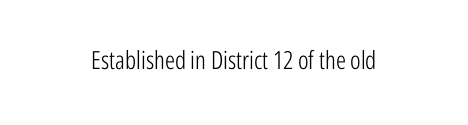
{"italic": "no", "bold": "no", "underline": "no", "letter_spacing": "normal", "letter_spacing_em": 0.0, "glyph_px": 25}
